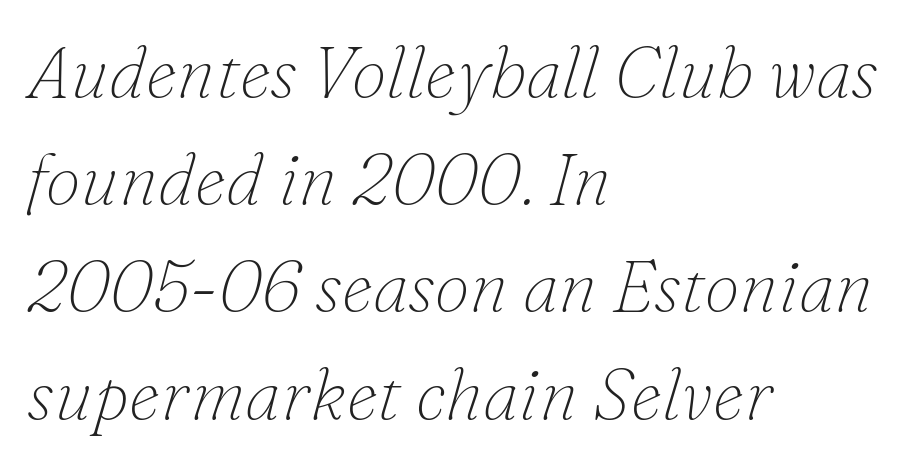
{"serif": "yes", "italic": "yes", "lean": "right", "slant_degrees": 16, "bold": "no", "weight": "thin", "width": "normal", "stroke_contrast": "low", "x_height": "small", "monospaced": "no", "underline": "no", "align": "left", "line_spacing": "normal", "line_spacing_ratio": 1.51, "letter_spacing": "normal", "letter_spacing_em": 0.0, "glyph_px": 71}
